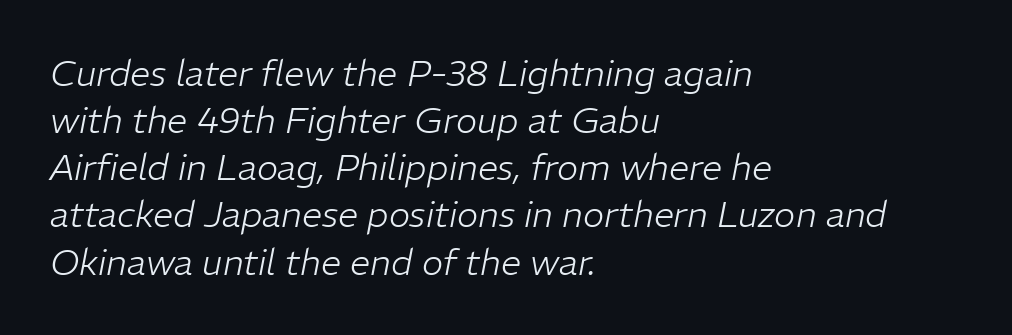
The image shows 36 px light type, italic (leaning right); set left-aligned, normal line spacing (1.31x), normal letter spacing, not underlined; low stroke contrast and a medium x-height.
